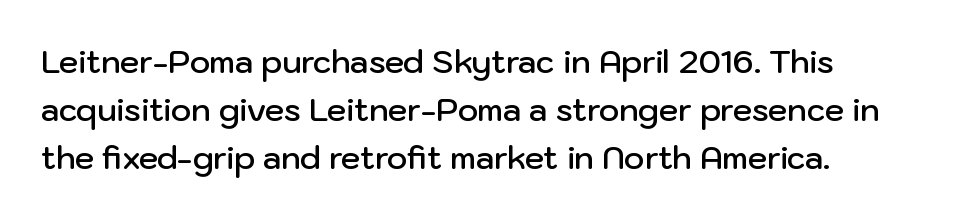
The face used here is proportionally spaced, like ordinary book or web type. Regarding leading, the lines here are spaced in the standard way. Heft: intermediate — a semibold. Does the copy run flush right? No — it runs flush left.
